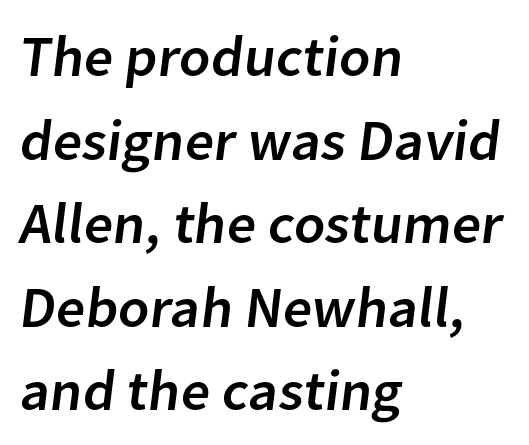
Q: Is the typeface a serif or a sans-serif typeface? A: Sans-serif.
Q: Is the text underlined? A: No.
Q: How is the paragraph aligned? A: Left-aligned.
Q: Is the spacing between letters normal or unusually wide? A: Normal.
Q: Is the spacing between lines tight, normal or loose? A: Normal.
Q: Width (condensed, normal, or wide)? A: Normal.
Q: Stroke contrast? A: Low.
Q: x-height? A: Medium.
Q: Monospaced? A: No.
